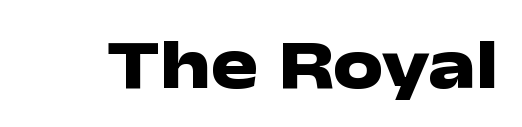
The image shows 71 px heavy, wide sans-serif type, upright; set normal letter spacing, not underlined; low stroke contrast and a medium x-height.
